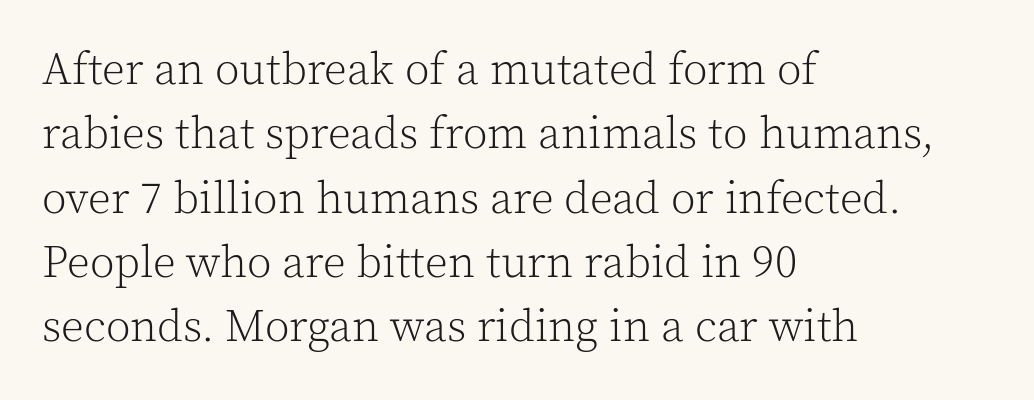
The image shows 45 px light serif type, upright; set left-aligned, normal line spacing (1.43x), normal letter spacing, not underlined; a medium x-height.
